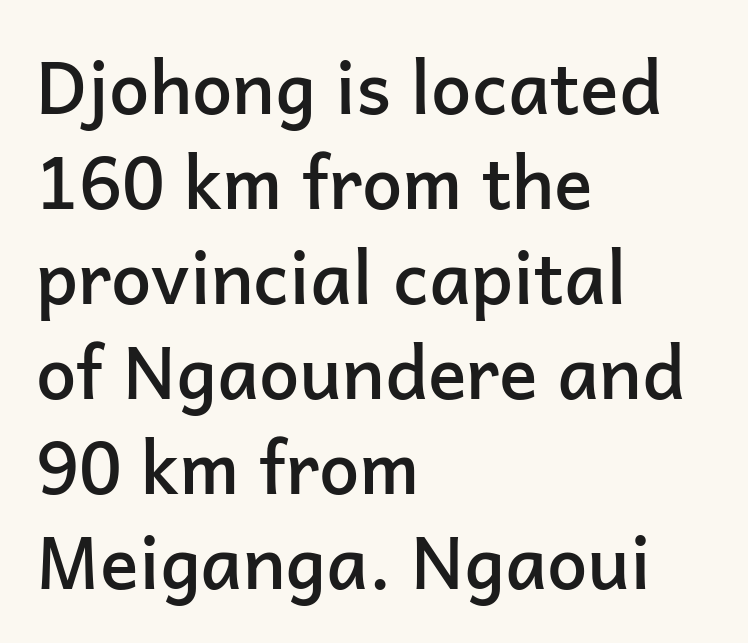
Q: Is the text bold? A: Semi-bold.
Q: Is the text italic (slanted)? A: No, it is upright.
Q: Is the typeface a serif or a sans-serif typeface? A: Sans-serif.
Q: Is the text underlined? A: No.
Q: How is the paragraph aligned? A: Left-aligned.
Q: Is the spacing between letters normal or unusually wide? A: Normal.
Q: Is the spacing between lines tight, normal or loose? A: Normal.
Q: Width (condensed, normal, or wide)? A: Normal.
Q: Stroke contrast? A: Low.
Q: x-height? A: Medium.
Q: Monospaced? A: No.
